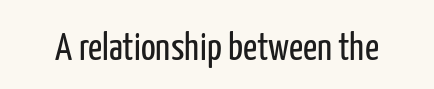
Each letter keeps its own natural width here, so spacing adapts to shape. Look at the tracking — it's just the regular setting, nothing added. Style check: upright. The rendering shows plain stroke endings on the letterforms — a sans-serif design. The face looks like a standard text weight, possibly lighter. Check the space under the baseline: it is left empty.
